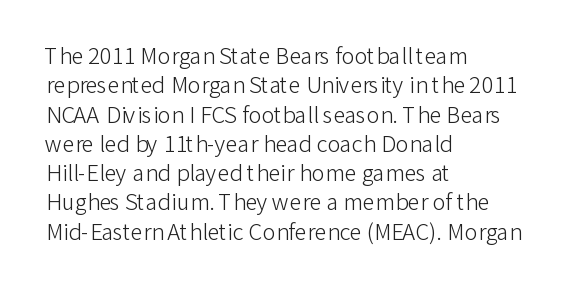
Q: Is the text bold? A: No.
Q: Is the text italic (slanted)? A: No, it is upright.
Q: Is the text underlined? A: No.
Q: How is the paragraph aligned? A: Left-aligned.
Q: Is the spacing between letters normal or unusually wide? A: Normal.
Q: Is the spacing between lines tight, normal or loose? A: Normal.
